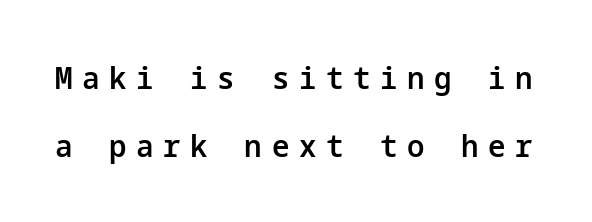
Letterform terminals end flat and unadorned throughout the passage. Unlike italic type, these characters show no tilt at all. These lines have a slow, spaced-out rhythm from letter to letter. Quick note: interline space is abundant. Descender tails drop into unmarked territory. Typesetter's note: demi weight, one step under bold.
